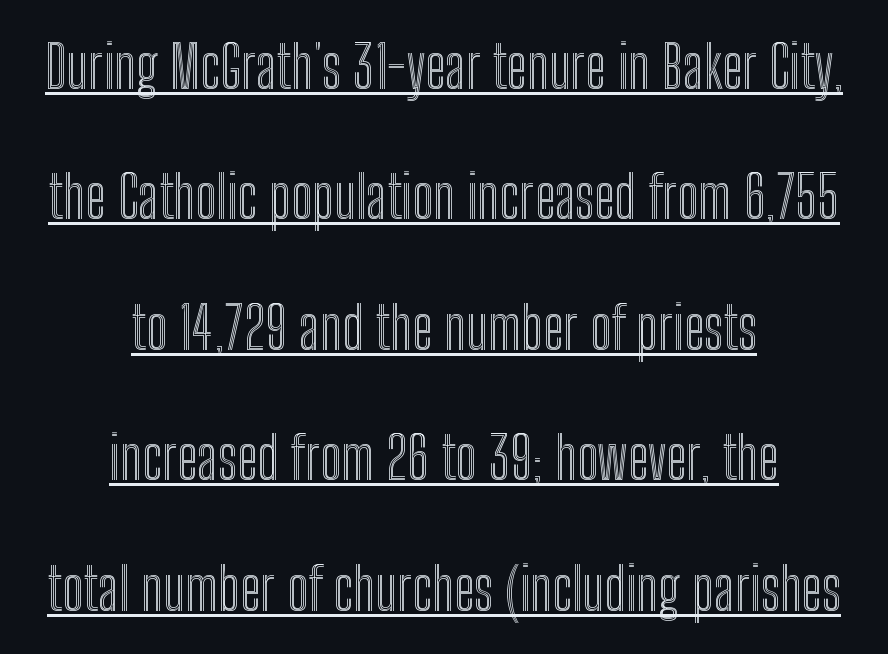
Q: Is the text italic (slanted)? A: No, it is upright.
Q: Is the text underlined? A: Yes.
Q: How is the paragraph aligned? A: Centered.
Q: Is the spacing between letters normal or unusually wide? A: Normal.
Q: Is the spacing between lines tight, normal or loose? A: Loose.
Q: Width (condensed, normal, or wide)? A: Condensed.
Q: x-height? A: Medium.
Q: Monospaced? A: No.
